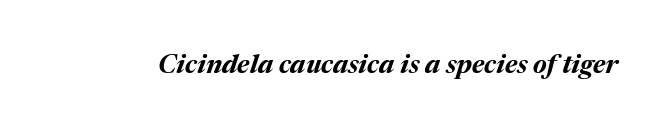
The image shows 26 px bold type, italic (leaning right); set normal letter spacing, not underlined.
